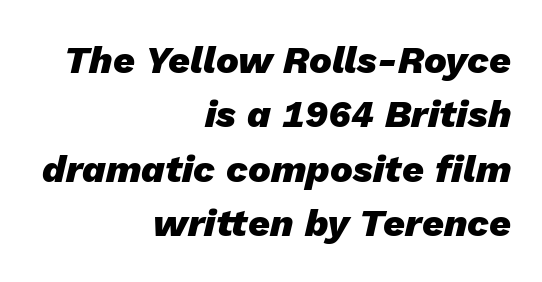
Caption: bold face, heavy strokes. A typesetter would call this proportional, since set widths differ per character. Spacing between characters is what you'd get straight out of the box. Check the space under the baseline: it is left empty. There's an unmistakable incline to the writing here.
